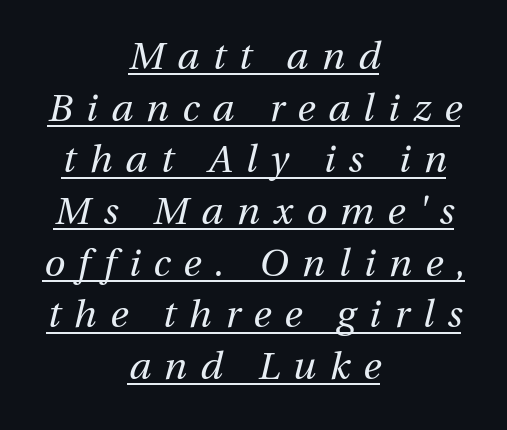
The image shows 38 px regular-weight type, italic (leaning right); set centered, normal line spacing (1.36x), unusually wide letter spacing (+0.35 em), underlined; medium stroke contrast and a medium x-height.
